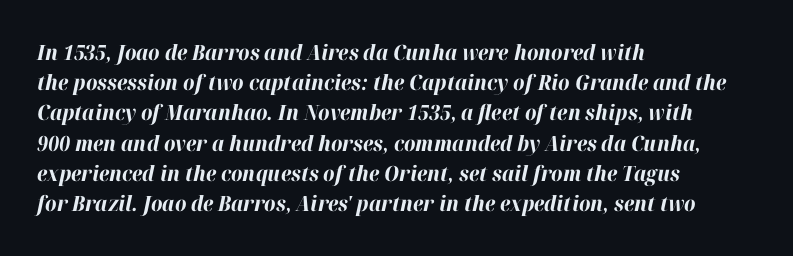
There's an unmistakable incline to the writing here. Summary of weight: heavy, a full bold. Evenly set lines give the paragraph a standard silhouette. All the whitespace from short lines collects on the right.
